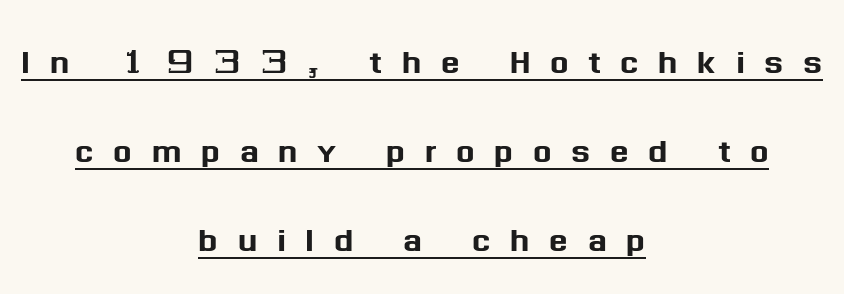
Each line is balanced around a shared central axis. Stroke terminals: plain, sans-serif. You could fit nearly another row in the gap between these rows. Do the characters align in a grid? No, the font is proportional.
